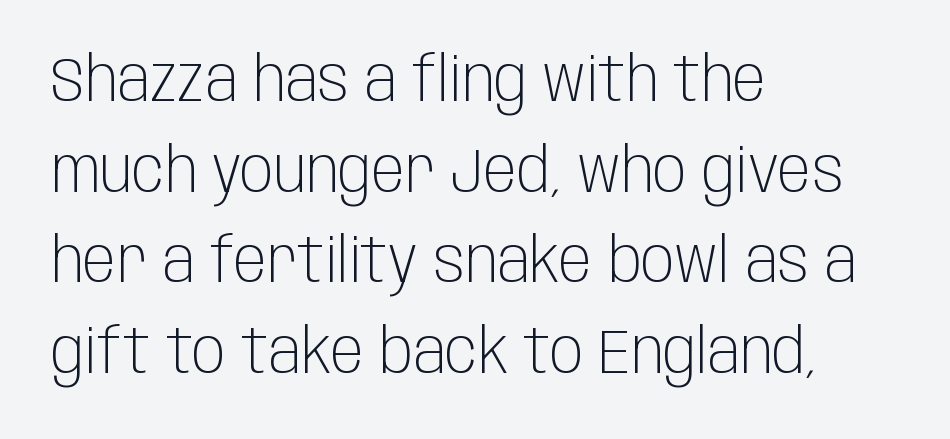
{"serif": "no", "italic": "no", "bold": "no", "weight": "light", "width": "condensed", "stroke_contrast": "low", "x_height": "large", "monospaced": "no", "underline": "no", "align": "left", "line_spacing": "normal", "line_spacing_ratio": 1.46, "letter_spacing": "normal", "letter_spacing_em": 0.0, "glyph_px": 62}
